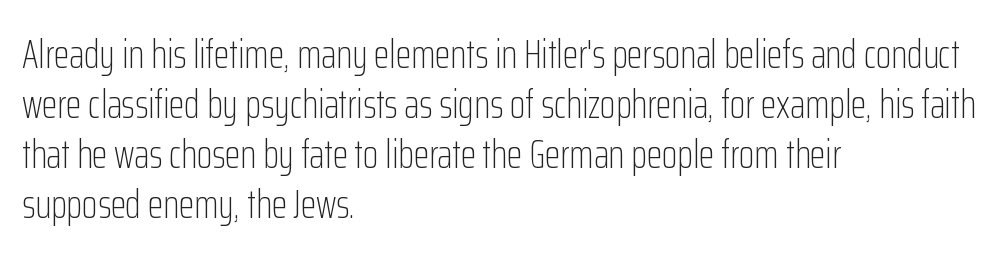
The passage shown is not underscored anywhere. Is there any slant? The stems are plumb. No feet cap the strokes, marking this as sans-serif type. Ink coverage per letter is moderate at most. Is the letter spacing exaggerated? No — it looks like the ordinary default. The lines sit at an ordinary, default distance from one another.
